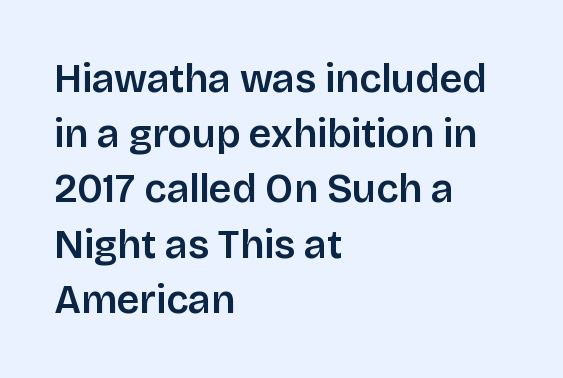
{"serif": "no", "italic": "no", "width": "normal", "stroke_contrast": "low", "x_height": "large", "monospaced": "no", "underline": "no", "align": "left", "line_spacing": "normal", "line_spacing_ratio": 1.38, "letter_spacing": "normal", "letter_spacing_em": 0.0, "glyph_px": 40}
